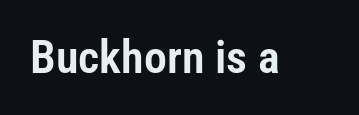
Underlining? Definitely not there. Each word holds together tightly as a unit, with standard inter-letter gaps. Spacing verdict: proportional, widths tailored to each character. The typography opts for an upright posture over an oblique one. Typographically, this falls in the sans-serif category.
